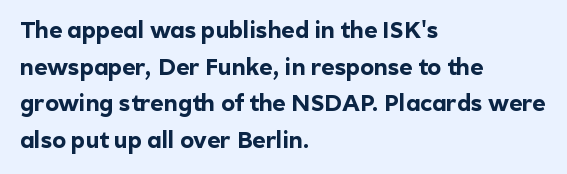
Q: Is the text bold? A: Yes.
Q: Is the text italic (slanted)? A: No, it is upright.
Q: Is the text underlined? A: No.
Q: How is the paragraph aligned? A: Left-aligned.
Q: Is the spacing between letters normal or unusually wide? A: Normal.
Q: Is the spacing between lines tight, normal or loose? A: Normal.
